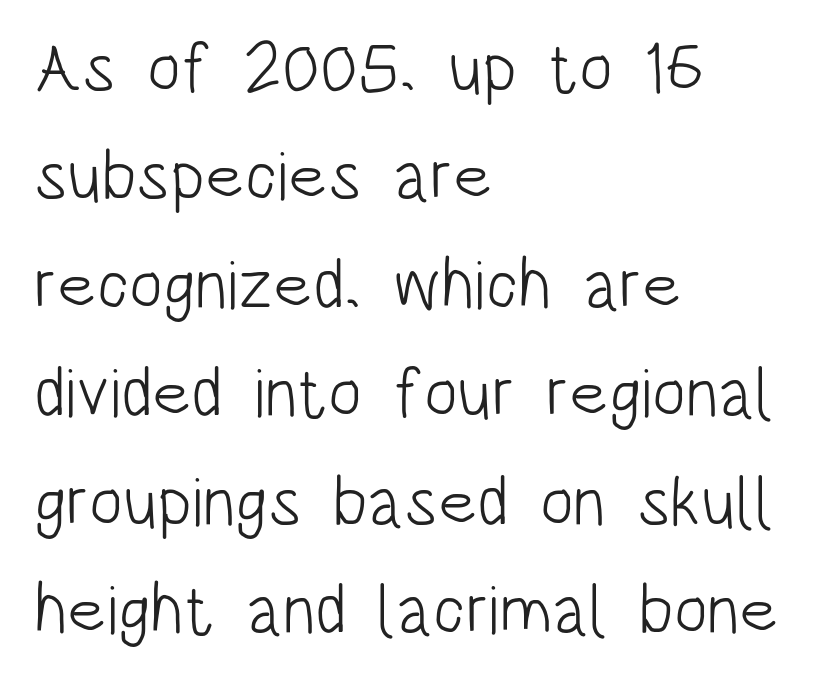
The image shows 70 px light, condensed sans-serif type, upright; set left-aligned, normal line spacing (1.55x), normal letter spacing, not underlined; low stroke contrast and a large x-height.
